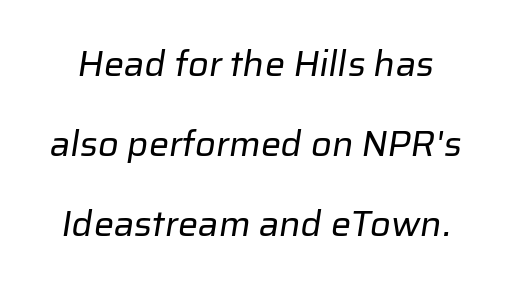
Short note: letters normally spaced. Spacing verdict: proportional, widths tailored to each character. The glyphs are unaccompanied by any horizontal stroke below them. No feet cap the strokes, marking this as sans-serif type.
